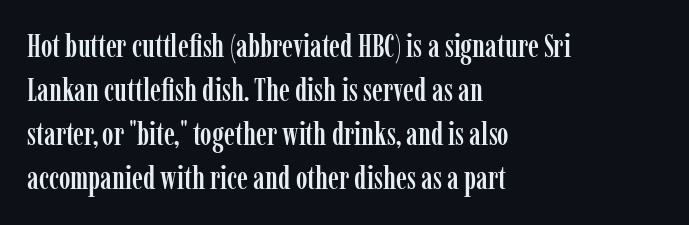
How are the letters spaced? Ordinarily, with no added tracking. The baseline area is clear. This is roman type, the default non-slanted kind. Whoever set this chose a conventional vertical rhythm.
